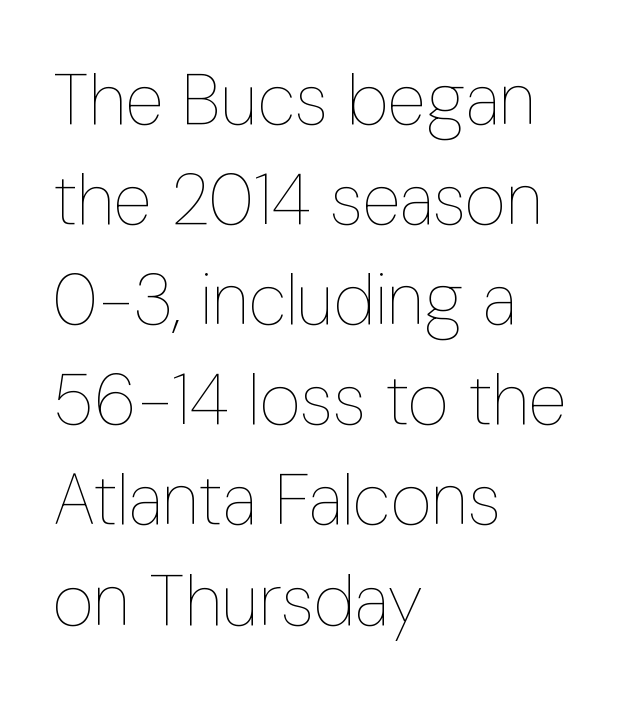
Plain, unruled lines of type. Every character sits straight up, as roman type does. The typesetting does not lean heavy: it is not bold. The letters advance in unequal steps, a hallmark of proportional type. The rows are spaced the way most documents space them.
